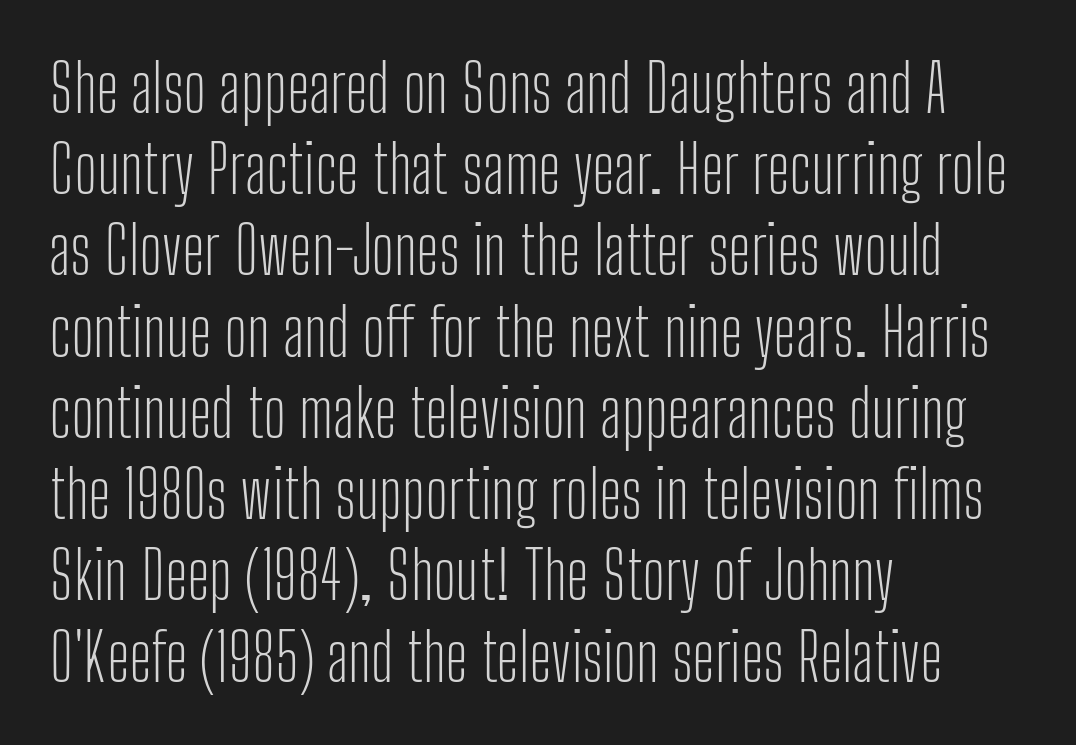
{"serif": "no", "italic": "no", "bold": "no", "weight": "light", "width": "condensed", "stroke_contrast": "low", "x_height": "medium", "monospaced": "no", "underline": "no", "align": "left", "line_spacing": "normal", "line_spacing_ratio": 1.25, "letter_spacing": "normal", "letter_spacing_em": 0.0, "glyph_px": 65}
